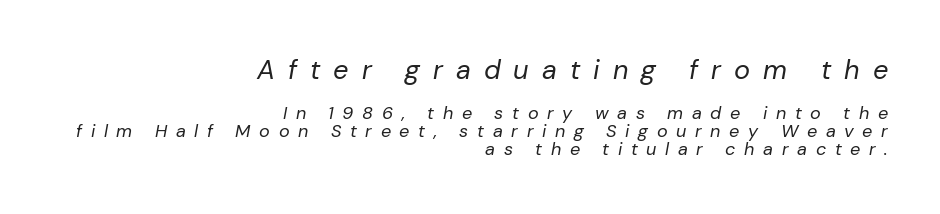
{"italic": "yes", "lean": "right", "slant_degrees": 10, "bold": "no", "underline": "no", "align": "right", "line_spacing": "tight", "line_spacing_ratio": 1.01, "letter_spacing": "wide", "letter_spacing_em": 0.48, "larger_block": "first", "size_ratio": 1.5, "glyph_px": 27}
